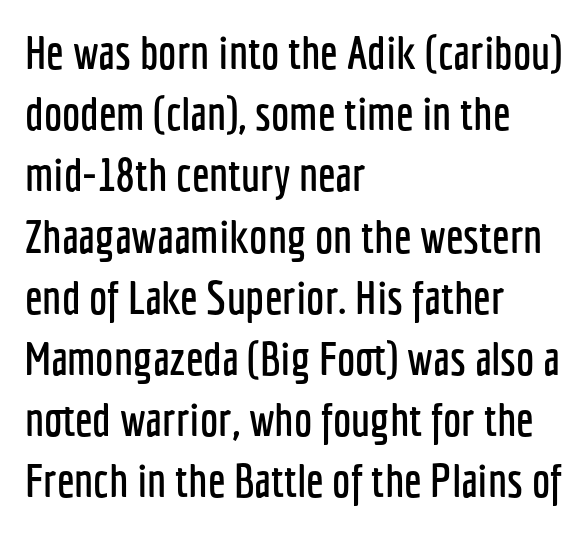
I'd call this a sans setting — the letters go barefoot. The axis of the letterforms is exactly vertical. Each row of text sits above clean, open space. Caption: standard tracking, unaltered. Evenly set lines give the paragraph a standard silhouette.
